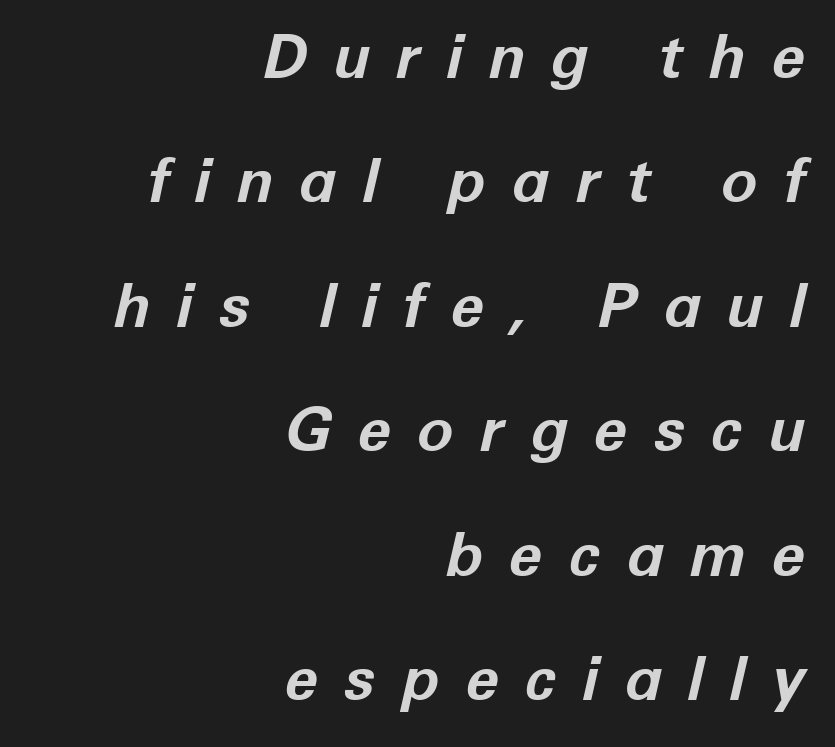
Q: Is the text bold? A: Yes.
Q: Is the text italic (slanted)? A: Yes, it leans right by about 12 degrees.
Q: Is the text underlined? A: No.
Q: How is the paragraph aligned? A: Right-aligned.
Q: Is the spacing between letters normal or unusually wide? A: Unusually wide.
Q: Is the spacing between lines tight, normal or loose? A: Loose.
Q: Width (condensed, normal, or wide)? A: Normal.
Q: Stroke contrast? A: Low.
Q: x-height? A: Medium.
Q: Monospaced? A: No.
